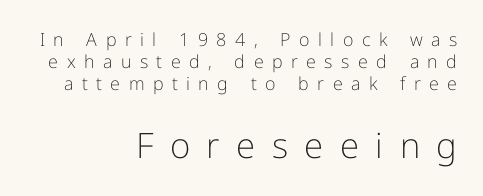
Each letter keeps its own natural width here, so spacing adapts to shape. Characters follow at a spacing far wider than the type designer built in. The face used here is a sans, in the tradition of grotesques and geometrics. These glyphs show unthickened strokes, regular width or finer.
